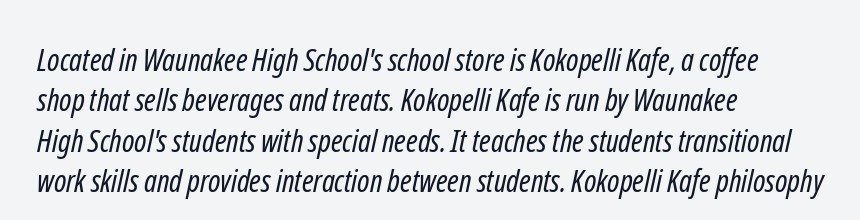
{"serif": "no", "bold": "no", "weight": "regular", "width": "condensed", "stroke_contrast": "low", "x_height": "medium", "monospaced": "no", "underline": "no", "align": "left", "line_spacing": "normal", "line_spacing_ratio": 1.3, "letter_spacing": "normal", "letter_spacing_em": 0.0, "glyph_px": 31}
